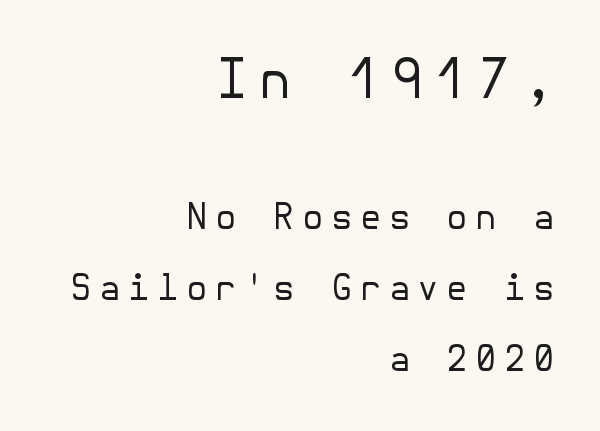
{"serif": "no", "italic": "no", "bold": "no", "weight": "regular", "width": "normal", "stroke_contrast": "low", "x_height": "medium", "underline": "no", "align": "right", "line_spacing": "loose", "line_spacing_ratio": 2.02, "letter_spacing": "wide", "letter_spacing_em": 0.21, "larger_block": "first", "size_ratio": 1.51, "glyph_px": 53}
